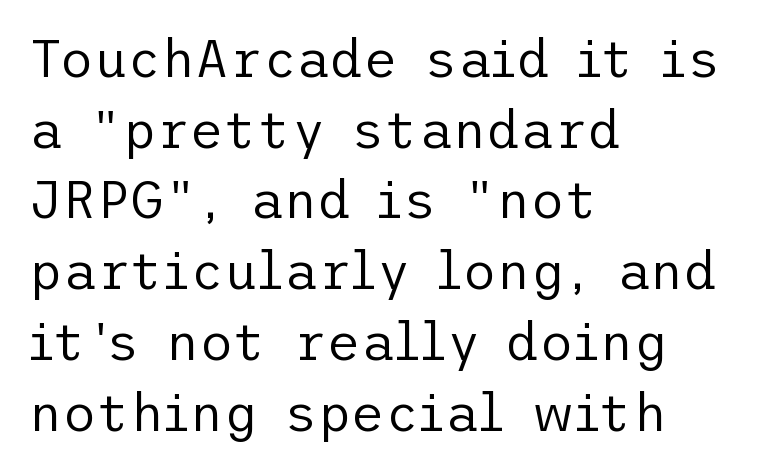
The image shows 52 px regular-weight sans-serif type, upright; set left-aligned, normal line spacing (1.36x), normal letter spacing, not underlined; low stroke contrast and a medium x-height.
